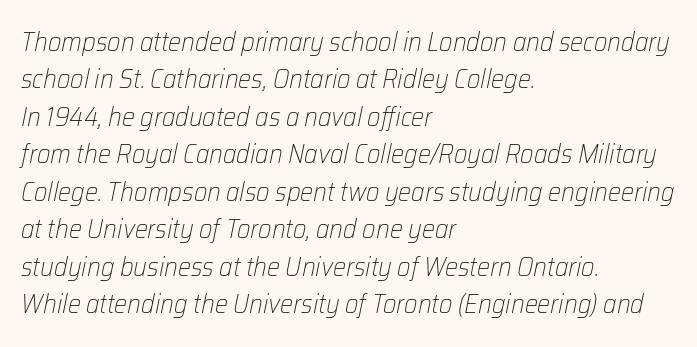
Regular leading. The passage is arranged the way most books set body copy — flush left. The passage shown leans; its letterforms are oblique. On a weight scale, this lands at 450 or below. Honestly, there is no underline to notice here at all.
